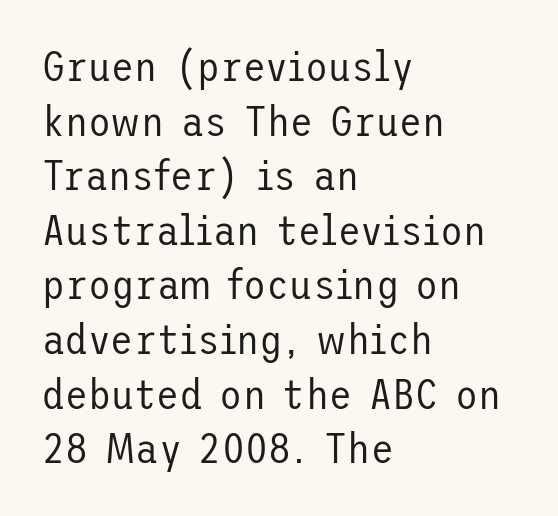
Q: Is the text bold? A: No.
Q: Is the text italic (slanted)? A: No, it is upright.
Q: Is the typeface a serif or a sans-serif typeface? A: Sans-serif.
Q: Is the text underlined? A: No.
Q: How is the paragraph aligned? A: Left-aligned.
Q: Is the spacing between letters normal or unusually wide? A: Normal.
Q: Is the spacing between lines tight, normal or loose? A: Normal.
Q: Width (condensed, normal, or wide)? A: Normal.
Q: Stroke contrast? A: Low.
Q: x-height? A: Medium.
